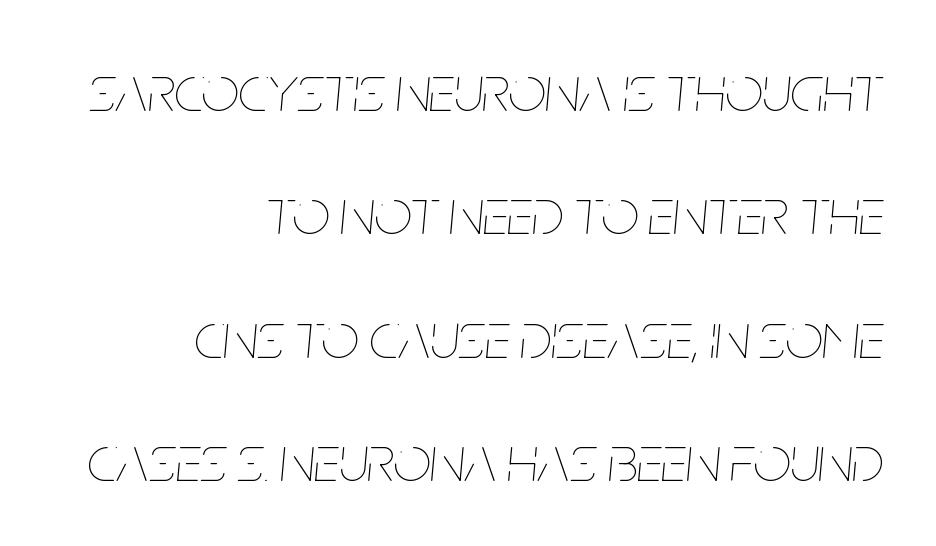
Q: Is the text bold? A: No.
Q: Is the text italic (slanted)? A: Yes, it leans right by about 5 degrees.
Q: Is the text underlined? A: No.
Q: How is the paragraph aligned? A: Right-aligned.
Q: Is the spacing between letters normal or unusually wide? A: Normal.
Q: Width (condensed, normal, or wide)? A: Condensed.
Q: Stroke contrast? A: Low.
Q: x-height? A: Large.
Q: Monospaced? A: No.
